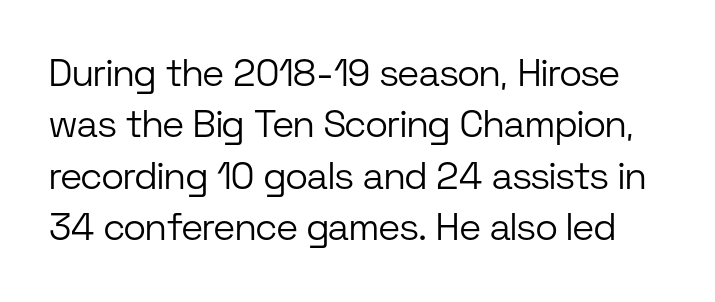
{"serif": "no", "italic": "no", "bold": "no", "weight": "light", "width": "normal", "stroke_contrast": "low", "x_height": "medium", "monospaced": "no", "underline": "no", "line_spacing": "normal", "line_spacing_ratio": 1.35, "letter_spacing": "normal", "letter_spacing_em": 0.0, "glyph_px": 38}
